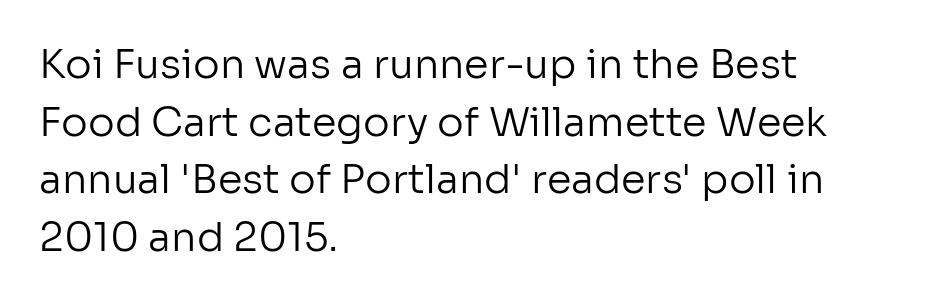
There is no visible air inserted between adjacent glyphs. This sample is left-justified, so line endings fall wherever the words run out. Unlike a traditional serif, this face leaves its strokes unadorned. Words float on clear page, feet unadorned. The letters advance in unequal steps, a hallmark of proportional type.
